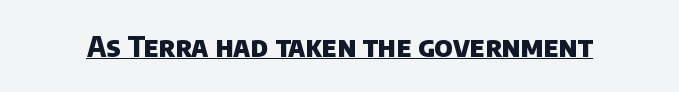
The image shows 28 px heavy sans-serif type; set normal letter spacing, underlined; low stroke contrast and a large x-height.
